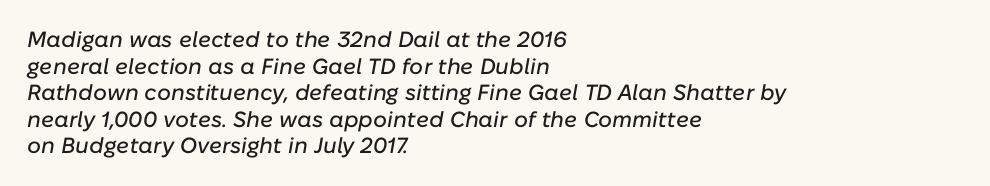
Italic: yes, the glyphs are oblique. Alignment: flush left. No extra tracking has been applied to these lines. Underlining? Definitely not there.
